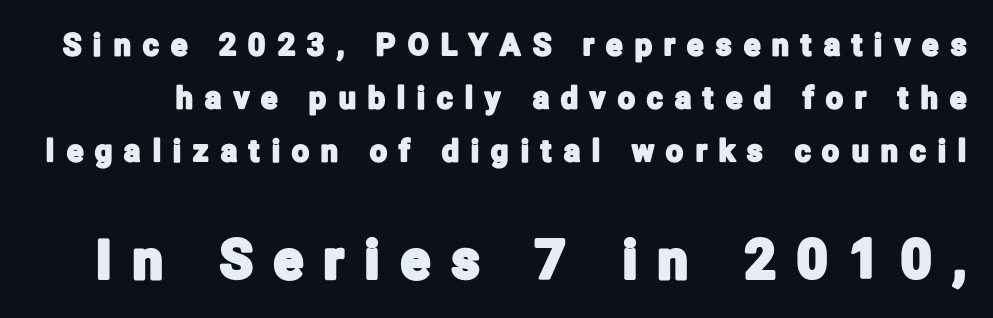
Q: Is the text italic (slanted)? A: No, it is upright.
Q: Is the typeface a serif or a sans-serif typeface? A: Sans-serif.
Q: Is the text underlined? A: No.
Q: Is the spacing between letters normal or unusually wide? A: Unusually wide.
Q: Which block of text is set in a larger size, the first (top) or the second (bottom)? A: The second (bottom) one.
Q: Width (condensed, normal, or wide)? A: Condensed.
Q: Stroke contrast? A: Low.
Q: x-height? A: Medium.
Q: Monospaced? A: No.
